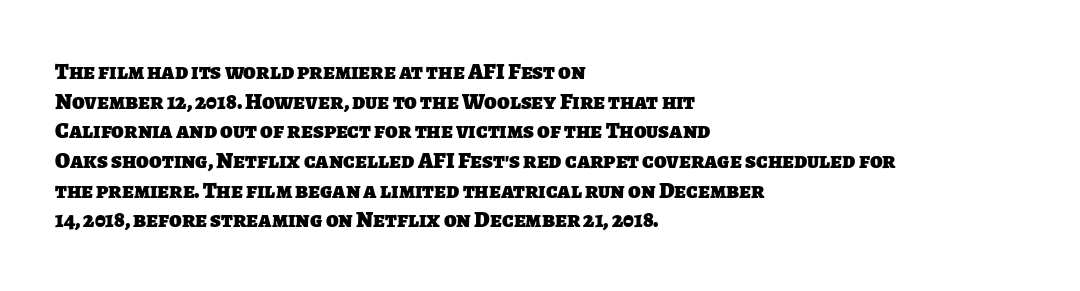
The image shows 23 px bold type; set left-aligned, normal line spacing (1.29x), normal letter spacing, not underlined.
